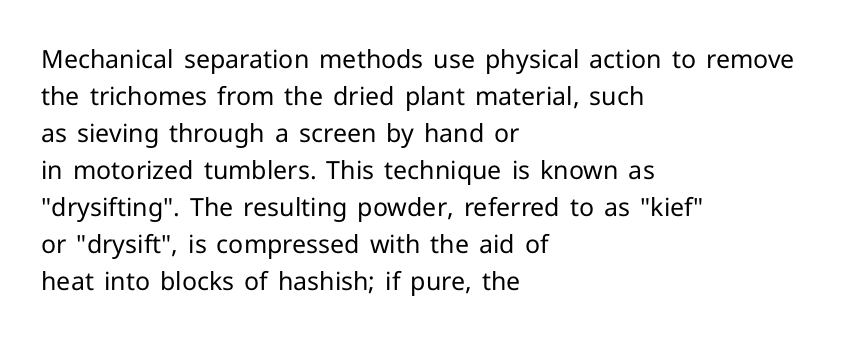
The image shows 25 px text type, upright; set left-aligned, normal line spacing (1.48x), normal letter spacing, not underlined.
